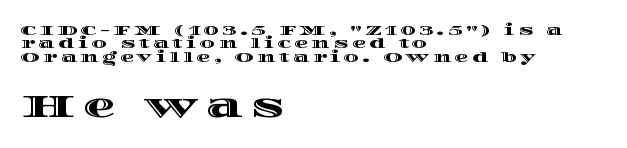
{"italic": "no", "width": "wide", "x_height": "large", "monospaced": "no", "underline": "no", "align": "left", "line_spacing": "tight", "line_spacing_ratio": 0.96, "letter_spacing": "wide", "letter_spacing_em": 0.24, "larger_block": "second", "size_ratio": 2.29, "glyph_px": 32}
